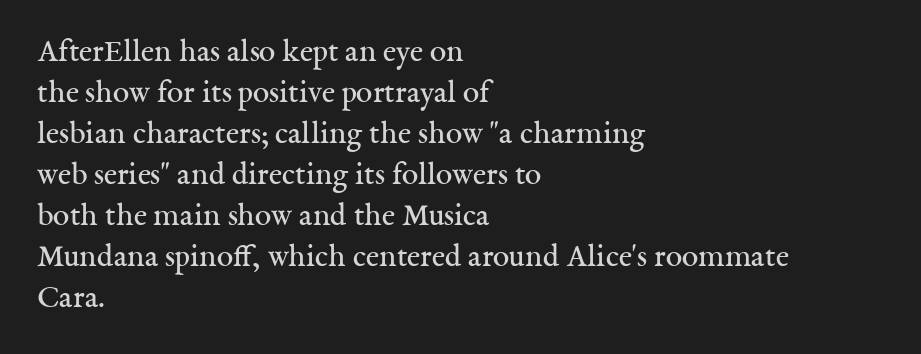
Q: Is the text bold? A: No.
Q: Is the text italic (slanted)? A: No, it is upright.
Q: Is the typeface a serif or a sans-serif typeface? A: Serif.
Q: Is the text underlined? A: No.
Q: How is the paragraph aligned? A: Left-aligned.
Q: Is the spacing between letters normal or unusually wide? A: Normal.
Q: Width (condensed, normal, or wide)? A: Normal.
Q: Stroke contrast? A: Medium.
Q: x-height? A: Medium.
Q: Monospaced? A: No.
